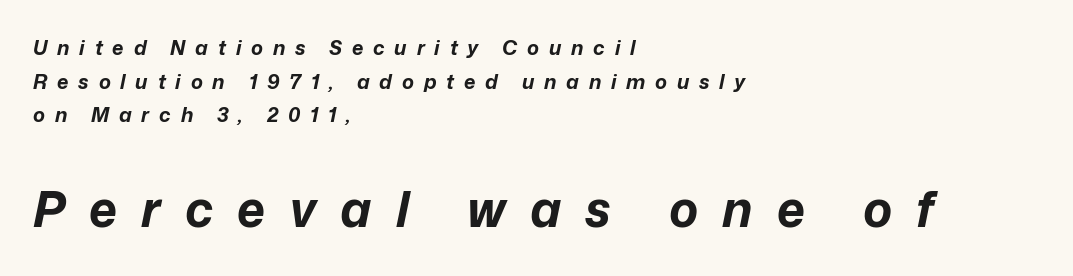
If you squint, the bottom block still reads clearly — it's the larger of the two. The typesetting leans heavy: a genuine bold. The rendering inserts visible extra space after every character. Typeset ragged right — the left edge is the straight one.
